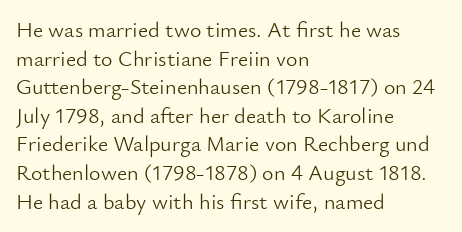
Check the space under the baseline: it is left empty. Characters follow at the spacing the type designer built in. These glyphs show unthickened strokes, regular width or finer. This is the regular roman posture of the typeface. A typesetter would call this leading conventional body-copy spacing. The compositor pushed each line to the left boundary.
